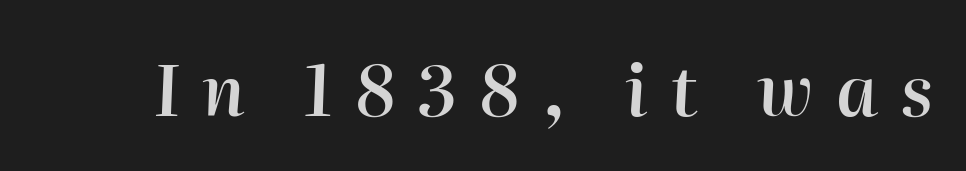
The image shows 70 px semibold type, italic (leaning right); set unusually wide letter spacing (+0.32 em), not underlined; high stroke contrast and a medium x-height.
